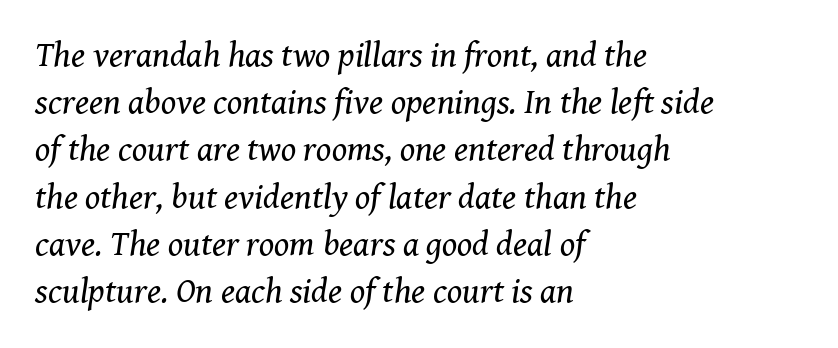
The image shows 35 px regular-weight serif type, italic (leaning right); set left-aligned, normal line spacing (1.35x), normal letter spacing, not underlined; medium stroke contrast and a medium x-height.
